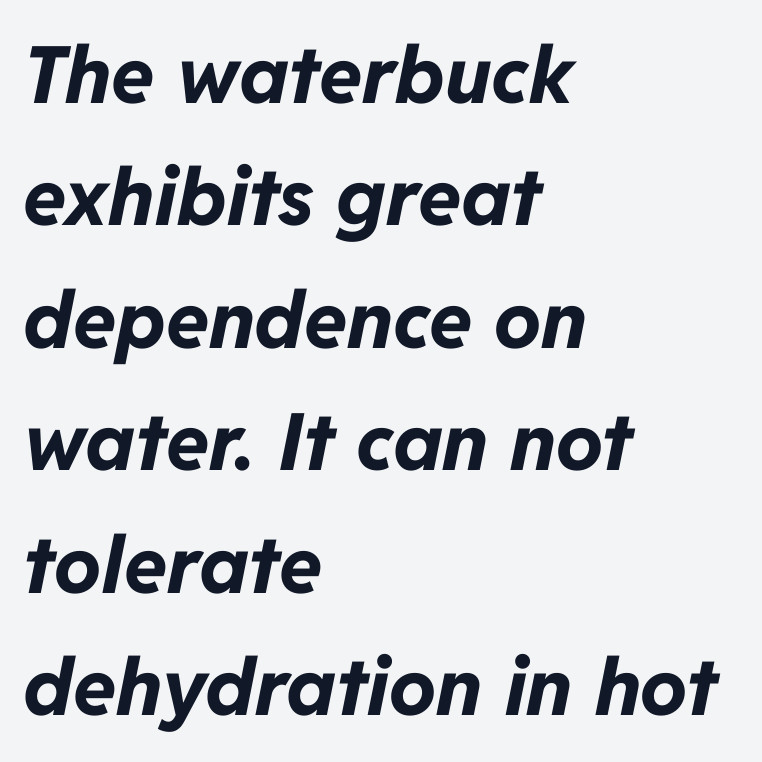
On the weight axis this lands at bold, roughly 700. Think of a printed novel: that variable character pitch is what you see here. Vertical spacing — default. The line texture is even and compact thanks to regular tracking. Anything drawn beneath the words? Only blank space.
